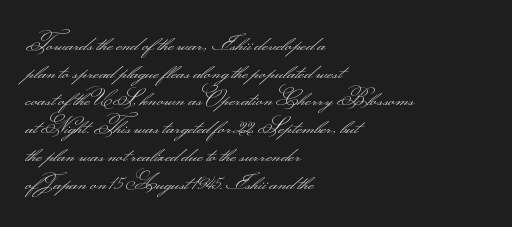
Q: Is the text bold? A: No.
Q: Is the text italic (slanted)? A: Yes.
Q: Is the text underlined? A: No.
Q: How is the paragraph aligned? A: Left-aligned.
Q: Is the spacing between letters normal or unusually wide? A: Normal.
Q: Is the spacing between lines tight, normal or loose? A: Normal.
